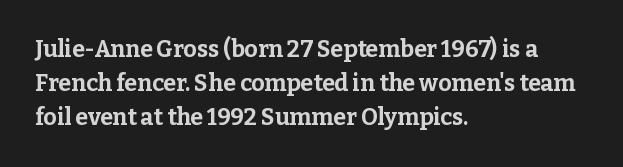
The image shows 23 px bold type, upright; set left-aligned, normal line spacing (1.47x), normal letter spacing, not underlined.
